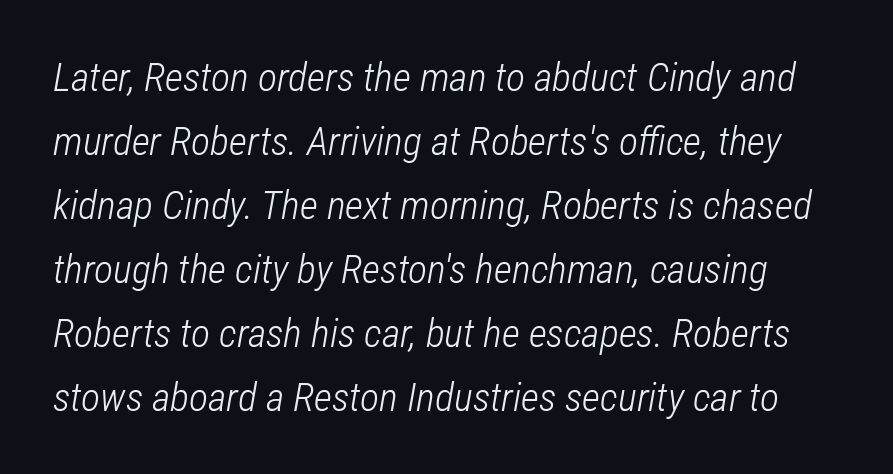
The image shows 40 px light, condensed type, italic (leaning right); set normal line spacing (1.6x), normal letter spacing, not underlined; low stroke contrast and a medium x-height.
